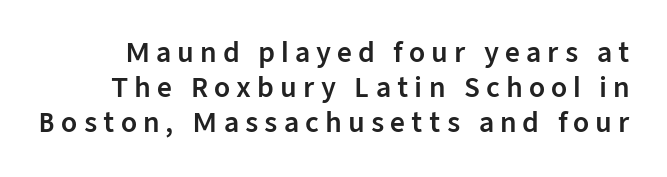
The typography opts for an upright posture over an oblique one. The line-height multiplier appears to be the usual default. There is plenty of visible air inserted between adjacent glyphs. Glance below the letters and you will spot only blank space.
